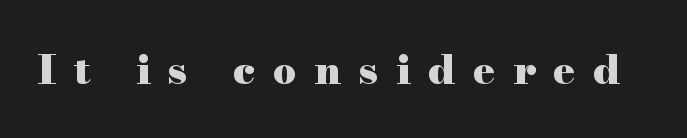
Q: Is the text bold? A: Yes.
Q: Is the text italic (slanted)? A: No, it is upright.
Q: Is the typeface a serif or a sans-serif typeface? A: Serif.
Q: Is the text underlined? A: No.
Q: Is the spacing between letters normal or unusually wide? A: Unusually wide.
Q: Width (condensed, normal, or wide)? A: Wide.
Q: Stroke contrast? A: High.
Q: x-height? A: Small.
Q: Monospaced? A: No.
